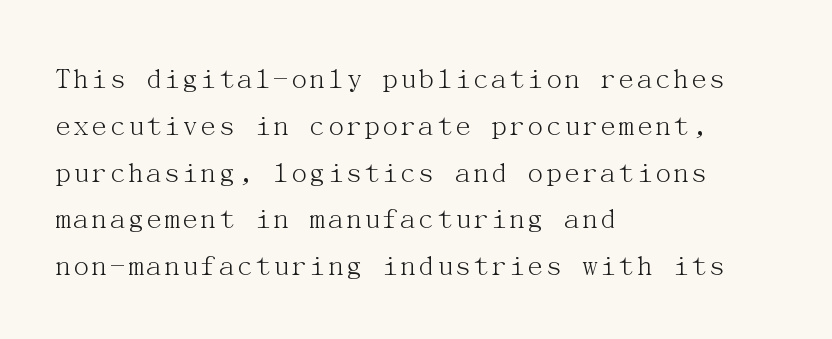
{"serif": "yes", "italic": "no", "bold": "no", "weight": "light", "width": "normal", "stroke_contrast": "medium", "x_height": "medium", "underline": "no", "align": "left", "line_spacing": "normal", "line_spacing_ratio": 1.51, "letter_spacing": "normal", "letter_spacing_em": 0.0, "glyph_px": 31}
